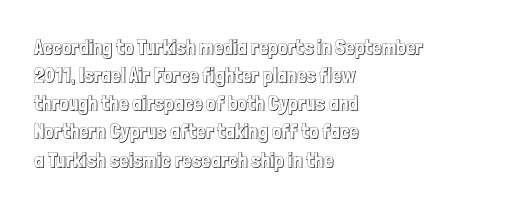
The image shows 21 px text type, upright; set left-aligned, normal line spacing (1.34x), normal letter spacing, not underlined.
